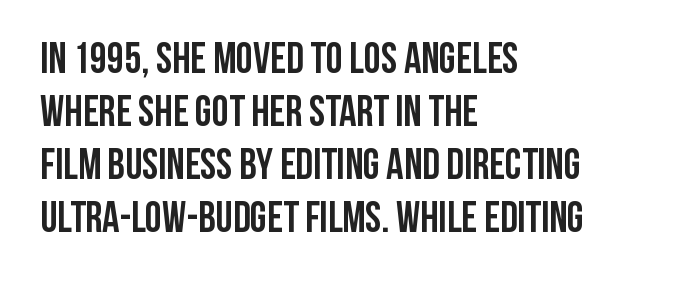
Every stem runs plumb, perpendicular to the baseline. This sample has the flowing, uneven cadence of proportional lettering. There is no visible air inserted between adjacent glyphs. Notice how the passage keeps a crisp vertical edge on the left only.
